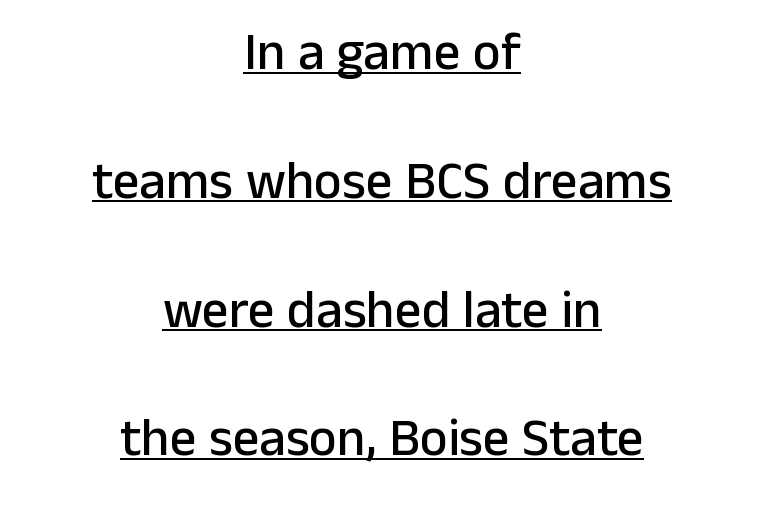
{"serif": "no", "italic": "no", "width": "normal", "stroke_contrast": "low", "x_height": "medium", "monospaced": "no", "underline": "yes", "align": "center", "line_spacing": "loose", "line_spacing_ratio": 2.43, "letter_spacing": "normal", "letter_spacing_em": 0.0, "glyph_px": 53}
